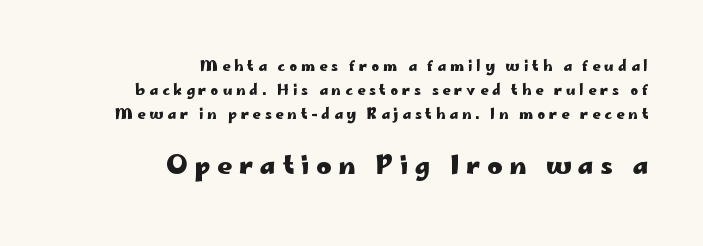
Students, note that the glyphs here are deliberately spaced far apart. The typesetter chose a ragged-left arrangement here. Typesetter's note — lower block bumped up in size, upper block left smaller. A roman cut, with each character standing at attention. Quick note: underline off. The designer left line spacing at the default.
